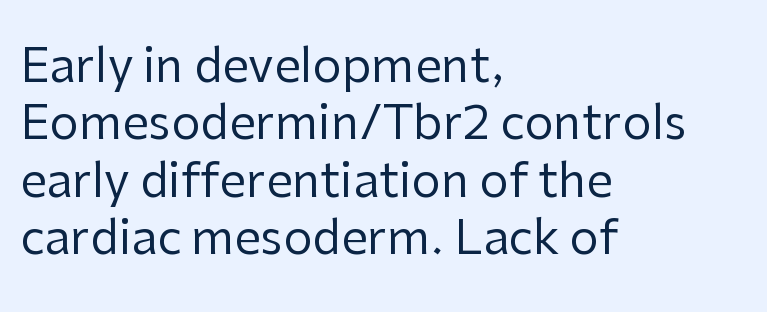
Letter spacing: default. Compared with a typical body face, this is equally light or lighter still. Spacing verdict: proportional, widths tailored to each character. The typesetter chose a ragged-right arrangement here. The face used here is a sans, in the tradition of grotesques and geometrics.
